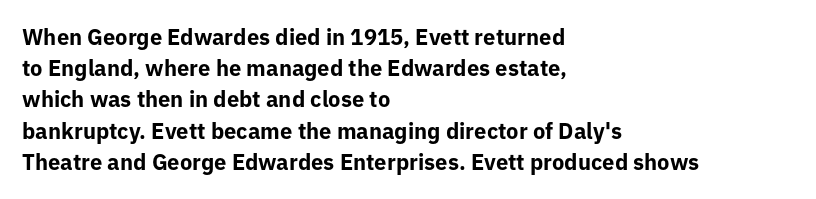
In CSS terms this would be text-align: left. Baseline-to-baseline distance is the conventional proportion of letter height. Notice how the stems are strictly vertical — no italics here. The space beneath each line is pristine and unruled. Spacing between characters is what you'd get straight out of the box. The passage shown is emphatically bold.
